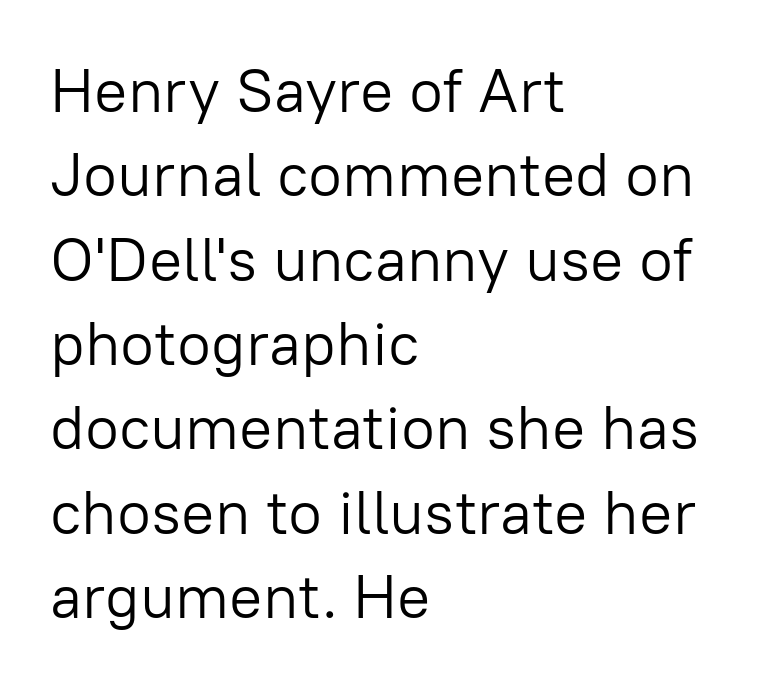
Q: Is the text bold? A: No.
Q: Is the text italic (slanted)? A: No, it is upright.
Q: Is the typeface a serif or a sans-serif typeface? A: Sans-serif.
Q: Is the text underlined? A: No.
Q: How is the paragraph aligned? A: Left-aligned.
Q: Is the spacing between letters normal or unusually wide? A: Normal.
Q: Is the spacing between lines tight, normal or loose? A: Normal.
Q: Width (condensed, normal, or wide)? A: Normal.
Q: Stroke contrast? A: Low.
Q: x-height? A: Medium.
Q: Monospaced? A: No.
